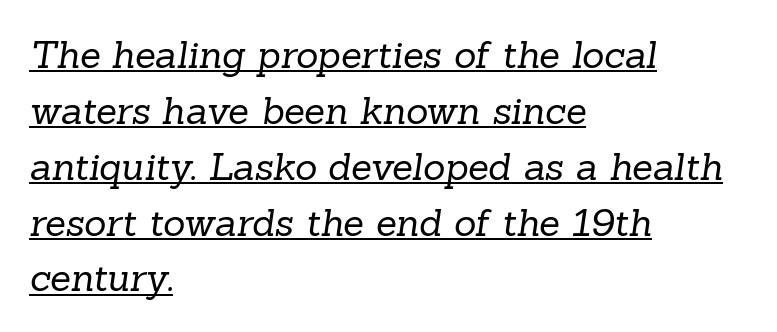
{"serif": "yes", "bold": "no", "weight": "regular", "width": "normal", "stroke_contrast": "low", "x_height": "medium", "monospaced": "no", "underline": "yes", "align": "left", "line_spacing": "normal", "line_spacing_ratio": 1.47, "letter_spacing": "normal", "letter_spacing_em": 0.0, "glyph_px": 38}
